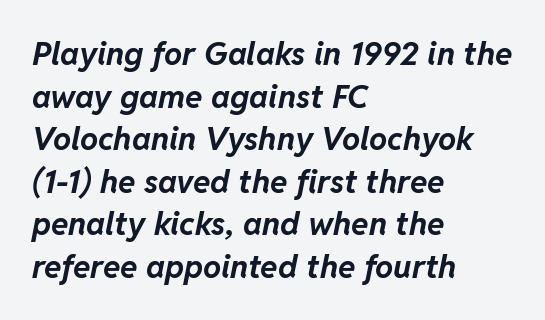
Q: Is the text bold? A: Yes.
Q: Is the text italic (slanted)? A: Yes, it leans right by about 11 degrees.
Q: Is the text underlined? A: No.
Q: How is the paragraph aligned? A: Left-aligned.
Q: Is the spacing between letters normal or unusually wide? A: Normal.
Q: Is the spacing between lines tight, normal or loose? A: Normal.
Q: Width (condensed, normal, or wide)? A: Normal.
Q: Stroke contrast? A: Low.
Q: x-height? A: Medium.
Q: Monospaced? A: No.
